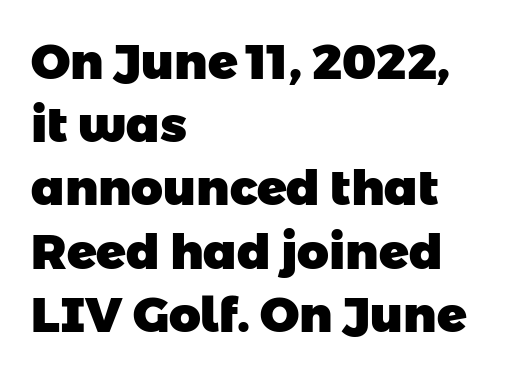
Q: Is the text bold? A: Yes.
Q: Is the typeface a serif or a sans-serif typeface? A: Sans-serif.
Q: Is the text underlined? A: No.
Q: How is the paragraph aligned? A: Left-aligned.
Q: Is the spacing between letters normal or unusually wide? A: Normal.
Q: Is the spacing between lines tight, normal or loose? A: Normal.
Q: Width (condensed, normal, or wide)? A: Normal.
Q: Stroke contrast? A: Low.
Q: x-height? A: Medium.
Q: Monospaced? A: No.
